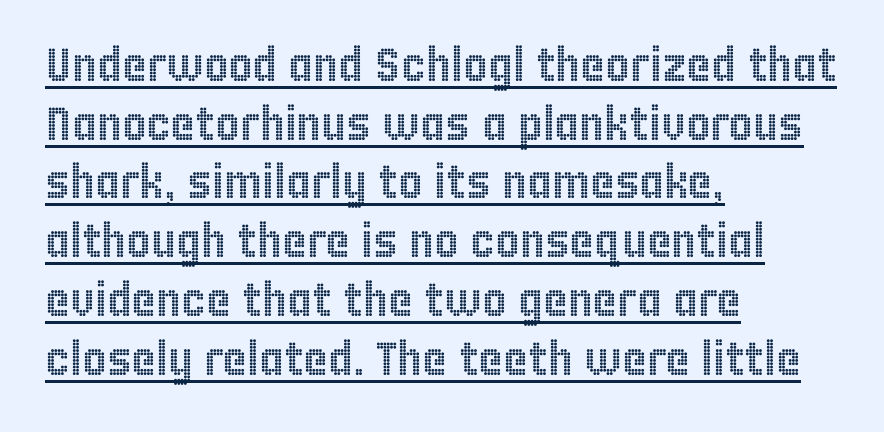
Q: Is the text italic (slanted)? A: No, it is upright.
Q: Is the text underlined? A: Yes.
Q: How is the paragraph aligned? A: Left-aligned.
Q: Is the spacing between letters normal or unusually wide? A: Normal.
Q: Is the spacing between lines tight, normal or loose? A: Normal.
Q: Width (condensed, normal, or wide)? A: Condensed.
Q: x-height? A: Large.
Q: Monospaced? A: No.
